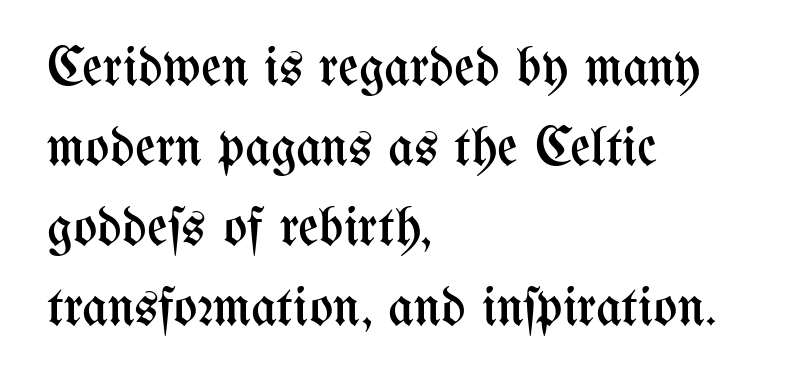
The image shows 56 px regular-weight, condensed type, upright; set left-aligned, normal line spacing (1.43x), normal letter spacing, not underlined; medium stroke contrast and a medium x-height.
